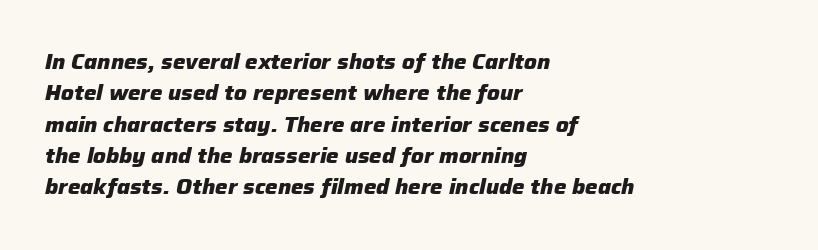
Q: Is the text bold? A: Yes.
Q: Is the text italic (slanted)? A: Yes, it leans right by about 12 degrees.
Q: Is the text underlined? A: No.
Q: How is the paragraph aligned? A: Left-aligned.
Q: Is the spacing between letters normal or unusually wide? A: Normal.
Q: Is the spacing between lines tight, normal or loose? A: Normal.
